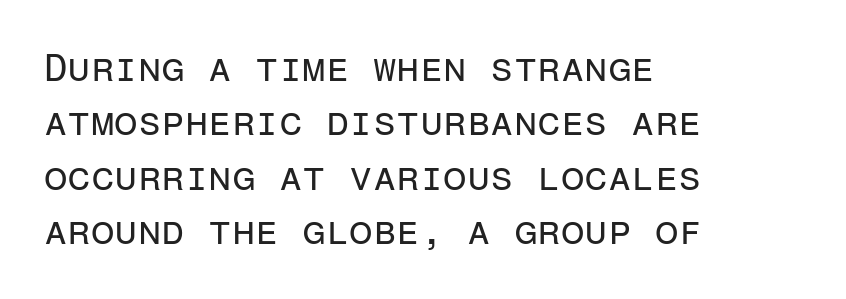
{"serif": "no", "italic": "no", "bold": "no", "weight": "regular", "width": "normal", "stroke_contrast": "low", "x_height": "medium", "monospaced": "yes", "underline": "no", "align": "left", "line_spacing": "normal", "line_spacing_ratio": 1.43, "letter_spacing": "normal", "letter_spacing_em": 0.0, "glyph_px": 38}
